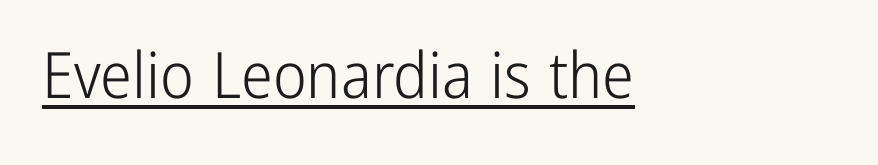
{"serif": "no", "italic": "no", "bold": "no", "weight": "light", "width": "condensed", "stroke_contrast": "low", "x_height": "medium", "monospaced": "no", "underline": "yes", "align": "left", "letter_spacing": "normal", "letter_spacing_em": 0.0, "glyph_px": 64}
